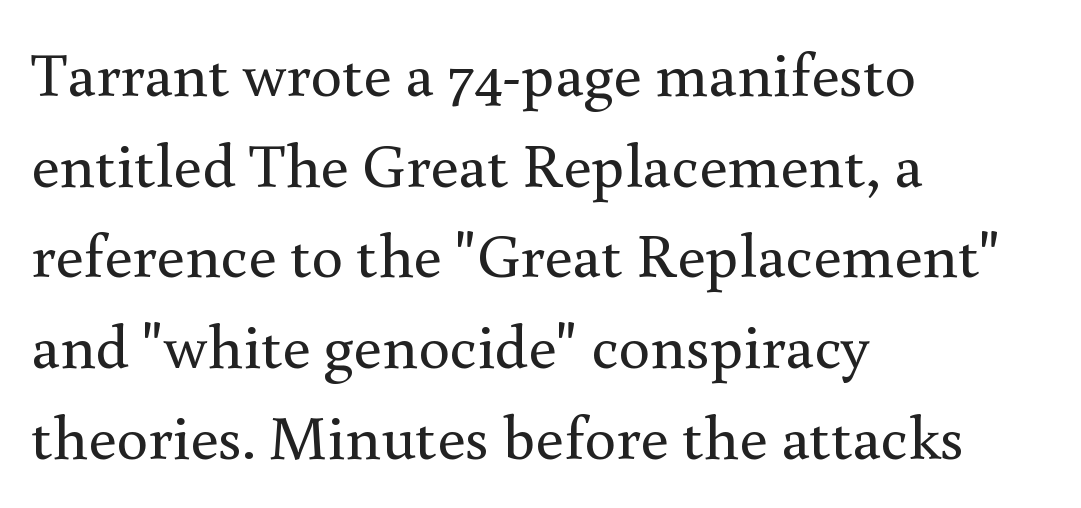
Beneath every word, the page is bare. Think of a printed novel: that variable character pitch is what you see here. Spacing between characters is what you'd get straight out of the box. Vertically, the passage feels balanced, rows spaced as you'd expect.
